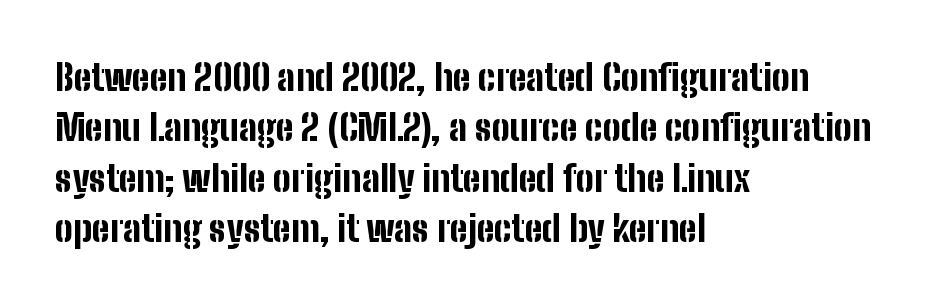
Q: Is the text bold? A: Yes.
Q: Is the text italic (slanted)? A: No, it is upright.
Q: Is the typeface a serif or a sans-serif typeface? A: Sans-serif.
Q: Is the text underlined? A: No.
Q: How is the paragraph aligned? A: Left-aligned.
Q: Is the spacing between letters normal or unusually wide? A: Normal.
Q: Is the spacing between lines tight, normal or loose? A: Normal.
Q: Width (condensed, normal, or wide)? A: Condensed.
Q: Stroke contrast? A: Low.
Q: x-height? A: Medium.
Q: Monospaced? A: No.
